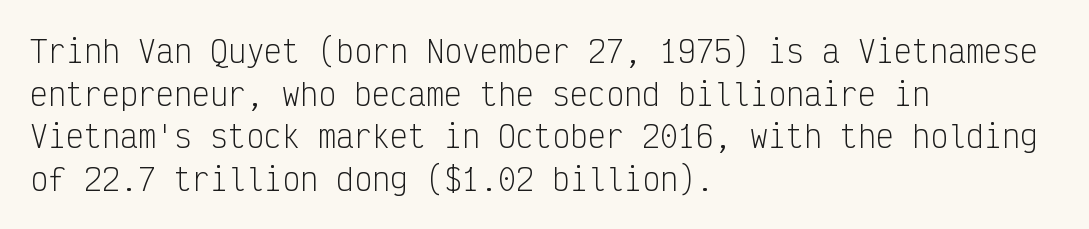
Q: Is the text bold? A: No.
Q: Is the text italic (slanted)? A: No, it is upright.
Q: Is the typeface a serif or a sans-serif typeface? A: Sans-serif.
Q: Is the text underlined? A: No.
Q: How is the paragraph aligned? A: Left-aligned.
Q: Is the spacing between letters normal or unusually wide? A: Normal.
Q: Is the spacing between lines tight, normal or loose? A: Normal.
Q: Width (condensed, normal, or wide)? A: Condensed.
Q: Stroke contrast? A: Low.
Q: x-height? A: Medium.
Q: Monospaced? A: Yes.
